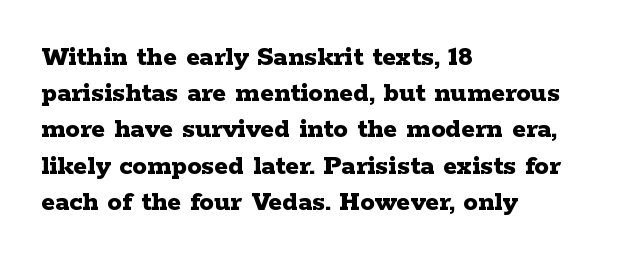
{"serif": "yes", "italic": "no", "bold": "yes", "weight": "bold", "width": "wide", "stroke_contrast": "low", "x_height": "medium", "monospaced": "no", "underline": "no", "align": "left", "line_spacing": "normal", "line_spacing_ratio": 1.25, "letter_spacing": "normal", "letter_spacing_em": 0.0, "glyph_px": 29}
